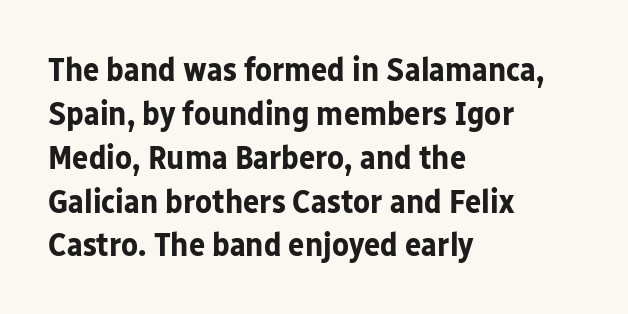
The image shows 34 px bold sans-serif type, upright; set left-aligned, normal line spacing (1.29x), normal letter spacing, not underlined; low stroke contrast and a medium x-height.
